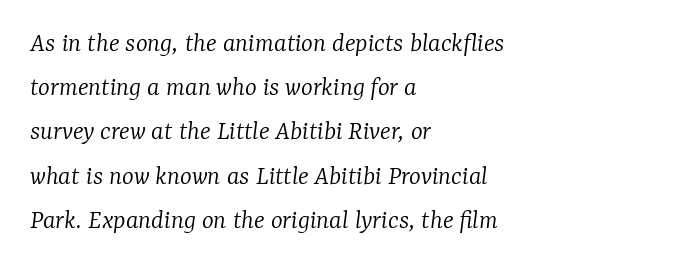
The image shows 28 px light serif type, italic (leaning right); set left-aligned, normal line spacing (1.58x), normal letter spacing, not underlined; low stroke contrast and a medium x-height.
